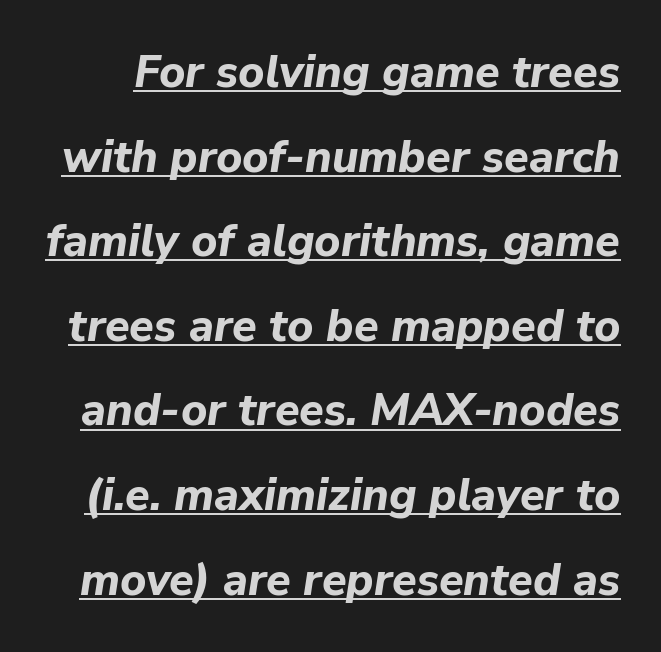
{"italic": "yes", "lean": "right", "slant_degrees": 9, "bold": "yes", "weight": "bold", "width": "normal", "stroke_contrast": "low", "x_height": "medium", "monospaced": "no", "underline": "yes", "line_spacing_ratio": 1.88, "letter_spacing": "normal", "letter_spacing_em": 0.0, "glyph_px": 45}
